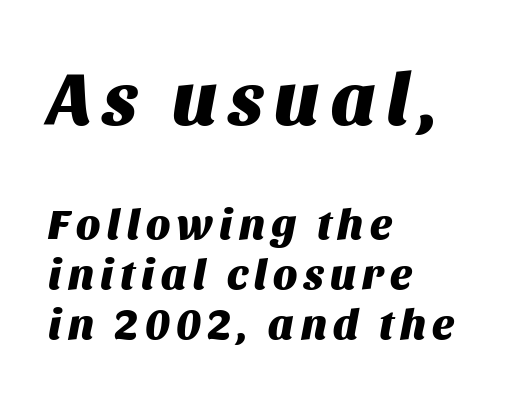
Q: Is the text bold? A: Yes.
Q: Is the text italic (slanted)? A: Yes, it leans right by about 11 degrees.
Q: Is the text underlined? A: No.
Q: How is the paragraph aligned? A: Left-aligned.
Q: Which block of text is set in a larger size, the first (top) or the second (bottom)? A: The first (top) one.
Q: Width (condensed, normal, or wide)? A: Normal.
Q: Stroke contrast? A: Medium.
Q: x-height? A: Large.
Q: Monospaced? A: No.
